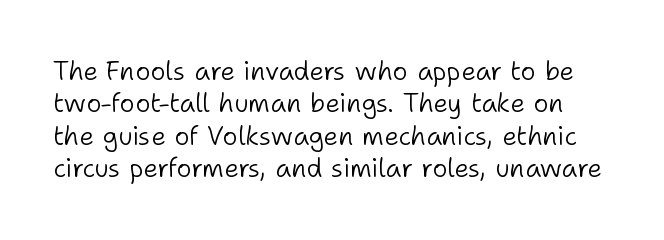
The image shows 26 px text type, upright; set normal line spacing (1.25x), normal letter spacing, not underlined.
